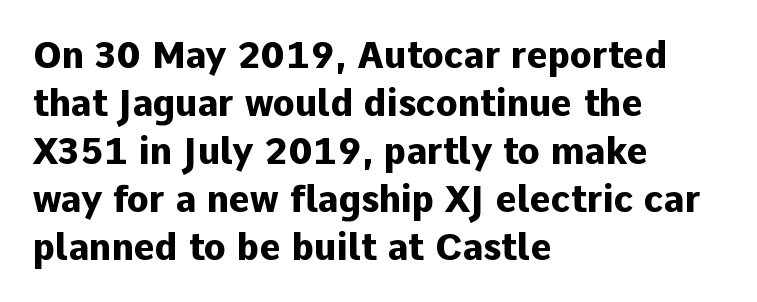
Is there any slant? The stems are plumb. These lines are rendered in a variable-pitch font. Teacher's note: observe the even left margin — that is flush-left alignment. A clean baseline with only descenders dipping below it.
